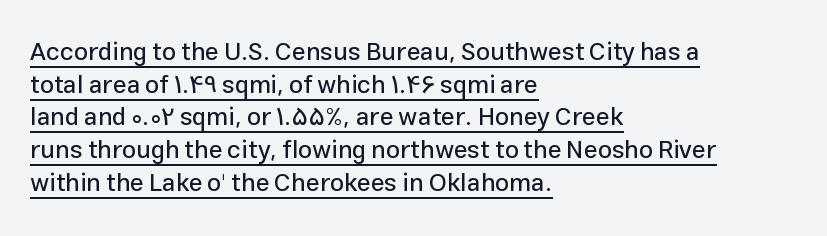
{"italic": "no", "underline": "yes", "align": "left", "line_spacing": "normal", "line_spacing_ratio": 1.31, "letter_spacing": "normal", "letter_spacing_em": 0.0, "glyph_px": 25}
